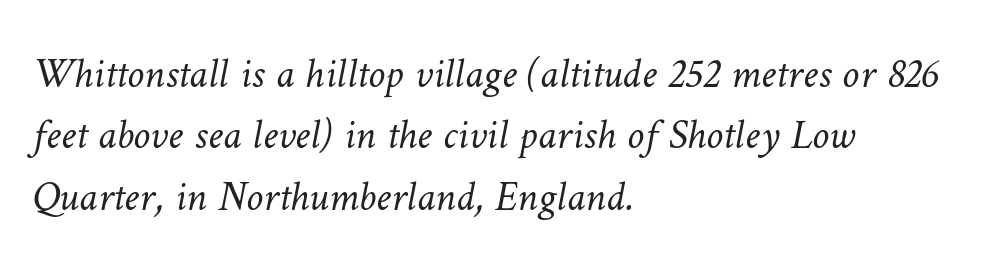
If you drew a ruler down the left edge, every line would touch it. This rendering features lettering with no underline. Letter spacing: default. Here the designer chose a conventional face with non-uniform glyph widths.
